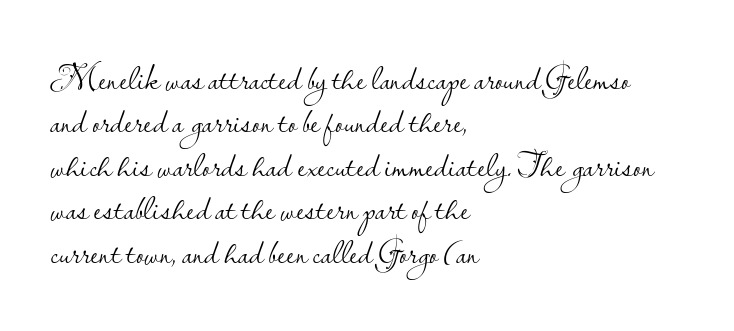
{"serif": "no", "bold": "no", "weight": "light", "width": "normal", "stroke_contrast": "low", "x_height": "small", "monospaced": "no", "underline": "no", "align": "left", "line_spacing_ratio": 1.24, "letter_spacing": "normal", "letter_spacing_em": 0.0, "glyph_px": 35}
